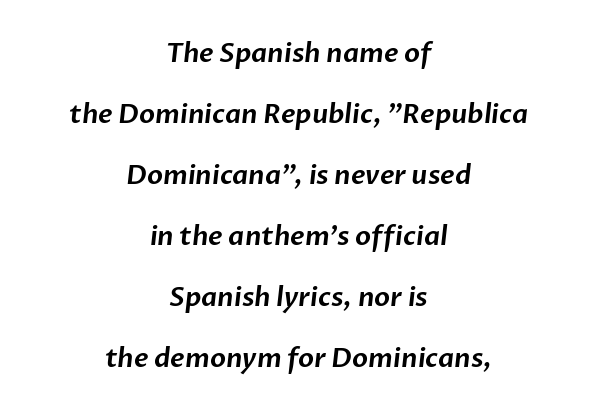
The image shows 26 px text type; set centered, loose line spacing (2.35x), normal letter spacing, not underlined.
